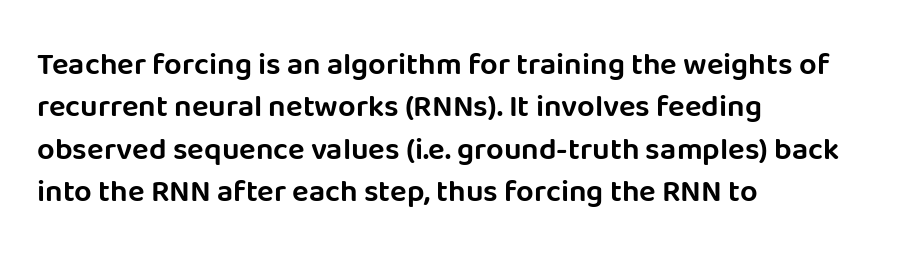
Caption: multi-line text, flush left, ragged right. The letters stand straight up with perfectly vertical stems. No feet cap the strokes, marking this as sans-serif type. Quick note: interline space is typical. The rendering uses natural spacing where letterforms have individual widths. This rendering leaves character spacing at its baseline value.
